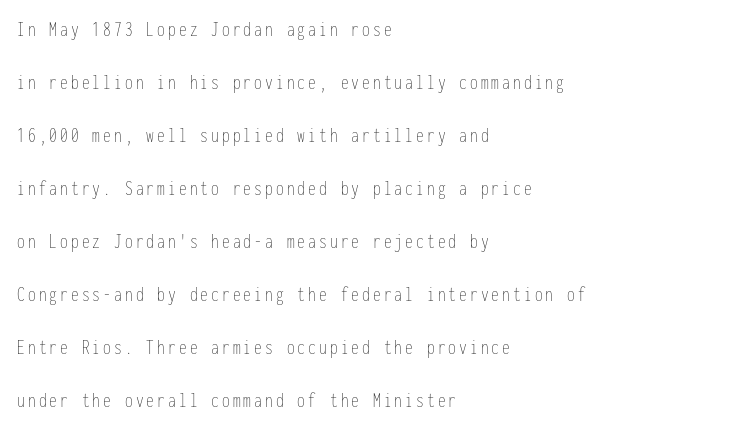
The weight would be labelled regular, book, light, or lighter still. Which margin do the lines hug? The left one — the right edge is uneven. Clear beneath every line of the passage. Successive baselines arrive slowly, with a big drop between each.
